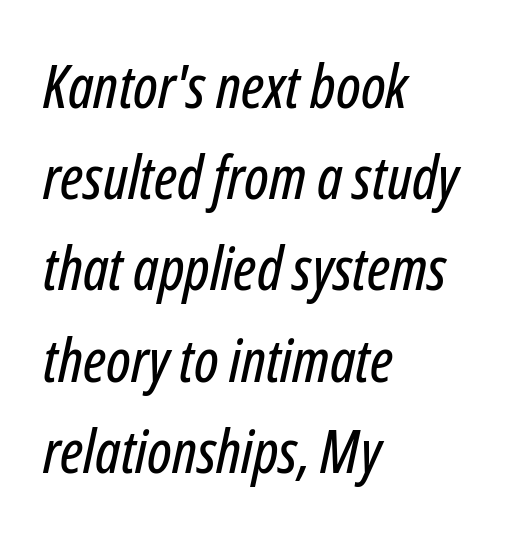
The image shows 60 px condensed type, italic (leaning right); set left-aligned, normal line spacing (1.52x), normal letter spacing, not underlined; low stroke contrast and a medium x-height.
